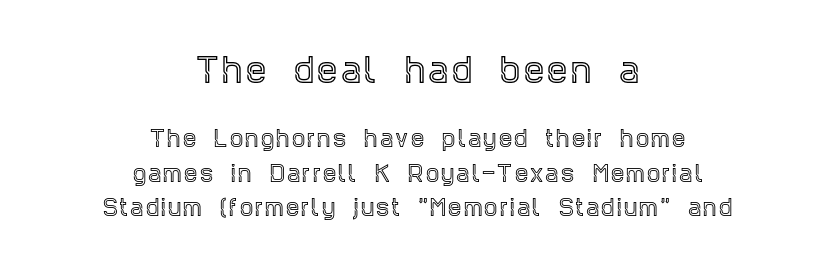
The image shows 32 px condensed serif type, upright; set centered, normal line spacing (1.66x), not underlined; the first (top) block is 1.52x larger; a large x-height.
